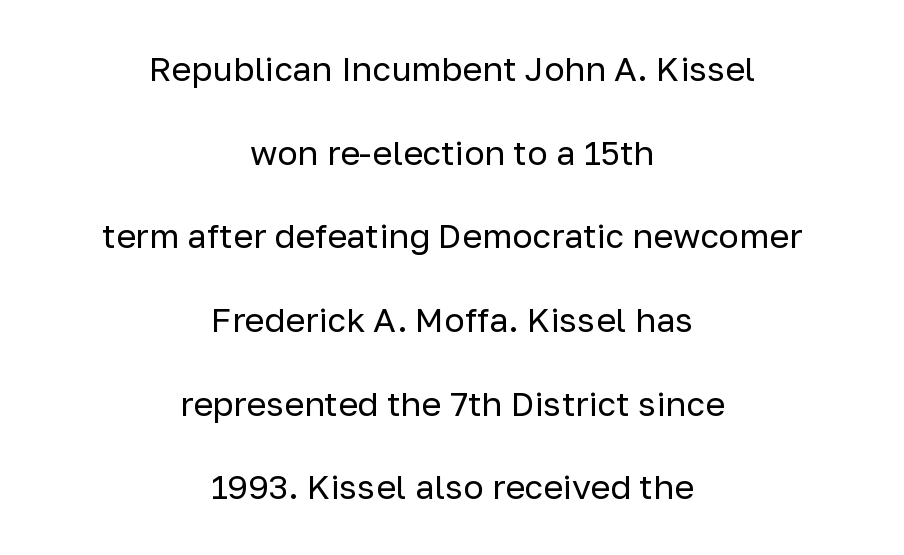
Q: Is the text bold? A: No.
Q: Is the text italic (slanted)? A: No, it is upright.
Q: Is the typeface a serif or a sans-serif typeface? A: Sans-serif.
Q: Is the text underlined? A: No.
Q: How is the paragraph aligned? A: Centered.
Q: Is the spacing between letters normal or unusually wide? A: Normal.
Q: Is the spacing between lines tight, normal or loose? A: Loose.
Q: Width (condensed, normal, or wide)? A: Normal.
Q: Stroke contrast? A: Low.
Q: x-height? A: Medium.
Q: Monospaced? A: No.
